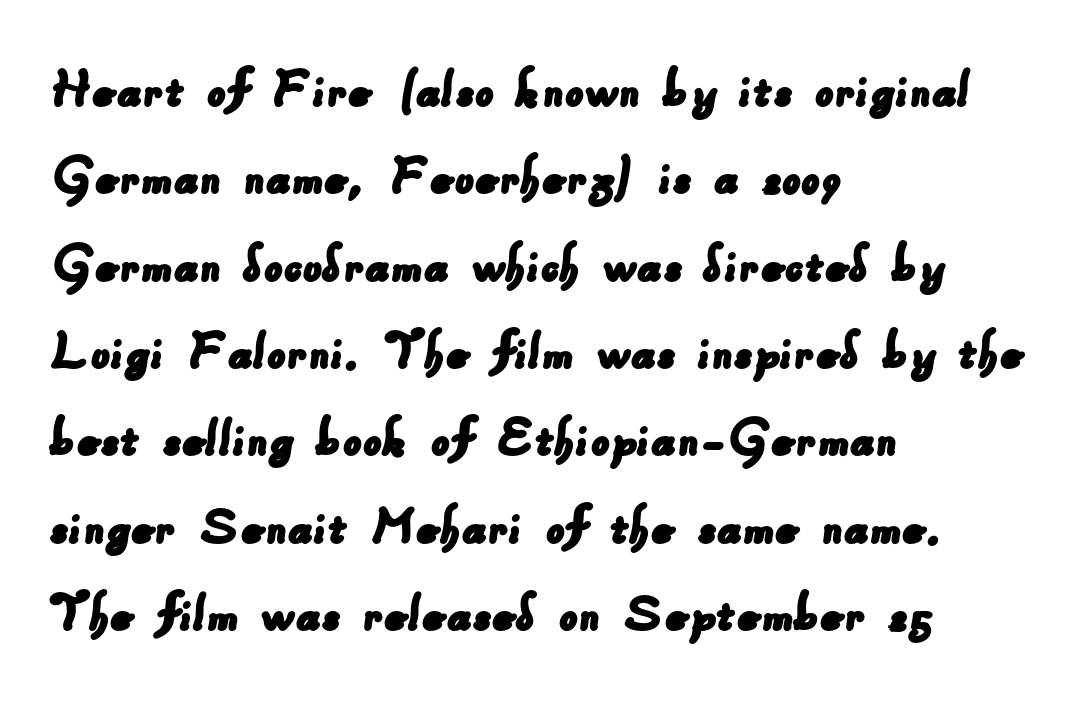
The line-height multiplier appears to be the usual default. Underline: absent. I'd call this a sans setting — the letters go barefoot. Honestly, the letter spacing is just normal — you wouldn't notice it.
